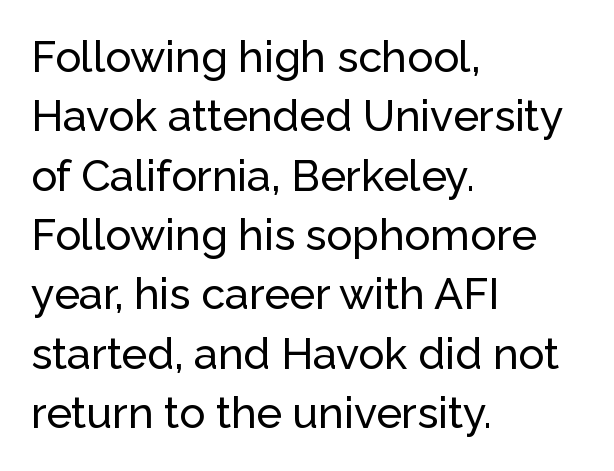
Posture: upright roman. Rows of type keep a routine distance in the vertical direction. Spacing between characters is what you'd get straight out of the box. Where is the straight margin? On the left.
